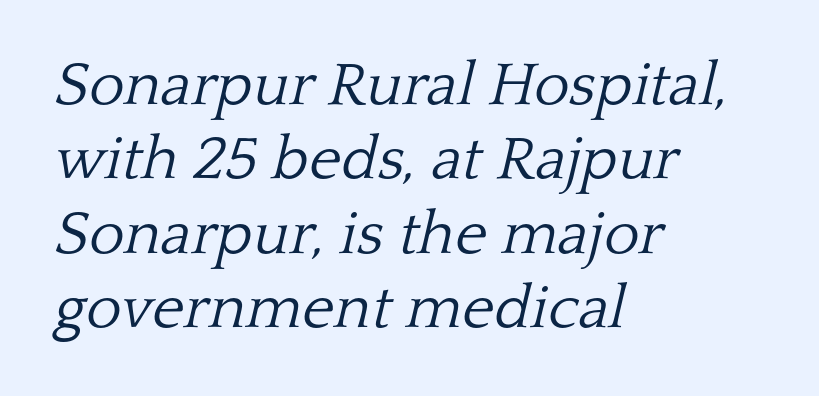
The image shows 61 px light serif type, italic (leaning right); set left-aligned, line spacing 1.22x, normal letter spacing, not underlined; low stroke contrast and a medium x-height.
